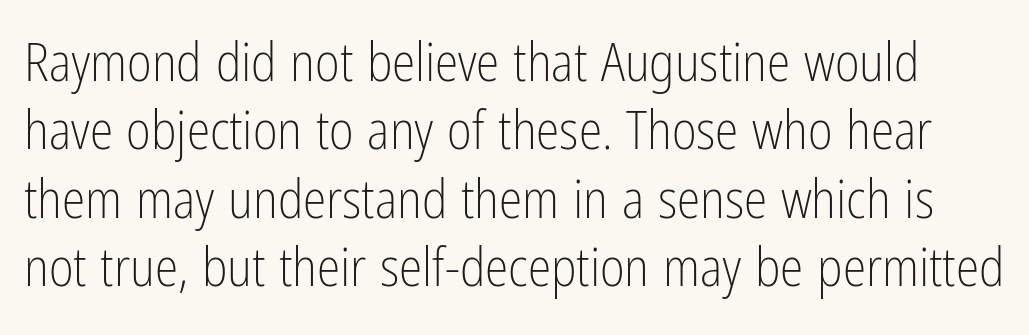
The specimen omits any rule beneath the text block's lines. Look at the bottom of the vertical strokes: they stop flat, with no serifs. Every character sits straight up, as roman type does. This is not heavy type; no bold has been used. Looks like regular typesetting: each glyph gets only the width it needs.
